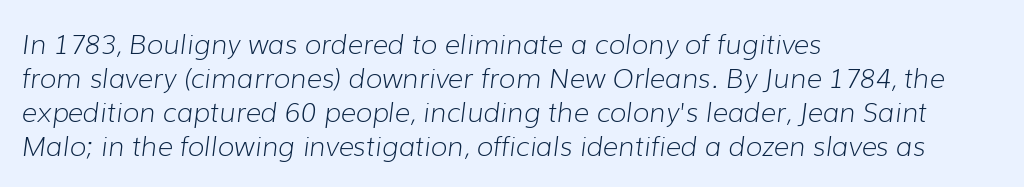
Q: Is the text bold? A: No.
Q: Is the text italic (slanted)? A: Yes, it leans right by about 7 degrees.
Q: Is the text underlined? A: No.
Q: How is the paragraph aligned? A: Left-aligned.
Q: Is the spacing between letters normal or unusually wide? A: Normal.
Q: Is the spacing between lines tight, normal or loose? A: Normal.
